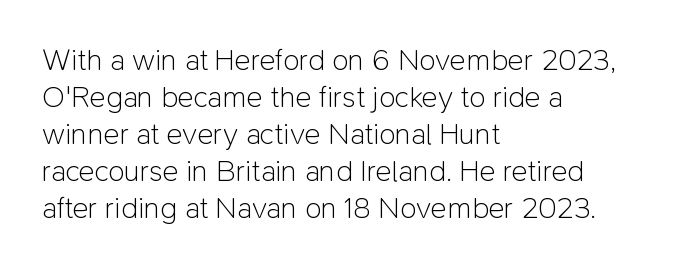
{"serif": "no", "italic": "no", "bold": "no", "weight": "light", "width": "normal", "stroke_contrast": "low", "x_height": "medium", "monospaced": "no", "underline": "no", "align": "left", "line_spacing_ratio": 1.23, "letter_spacing": "normal", "letter_spacing_em": 0.0, "glyph_px": 30}
